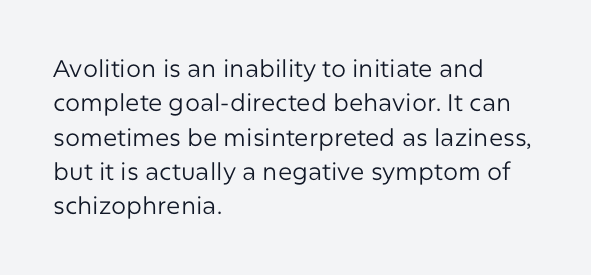
The image shows 24 px text type, upright; set left-aligned, normal line spacing (1.43x), normal letter spacing, not underlined.
